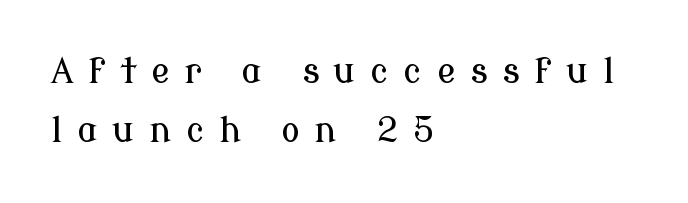
Q: Is the text italic (slanted)? A: No, it is upright.
Q: Is the typeface a serif or a sans-serif typeface? A: Serif.
Q: Is the text underlined? A: No.
Q: How is the paragraph aligned? A: Left-aligned.
Q: Is the spacing between letters normal or unusually wide? A: Unusually wide.
Q: Is the spacing between lines tight, normal or loose? A: Normal.
Q: Width (condensed, normal, or wide)? A: Normal.
Q: Stroke contrast? A: Low.
Q: x-height? A: Medium.
Q: Monospaced? A: No.
